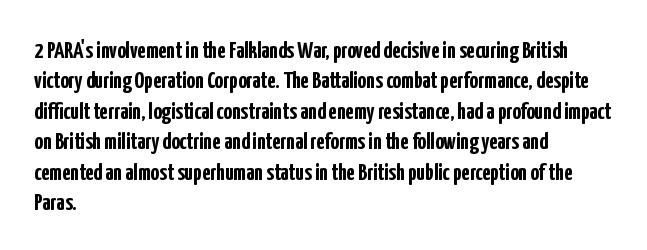
{"italic": "no", "bold": "yes", "underline": "no", "align": "left", "line_spacing": "normal", "line_spacing_ratio": 1.27, "letter_spacing": "normal", "letter_spacing_em": 0.0, "glyph_px": 24}
